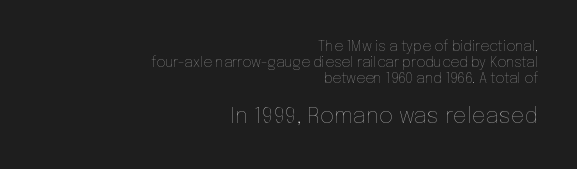
{"italic": "no", "bold": "no", "underline": "no", "align": "right", "line_spacing_ratio": 1.16, "letter_spacing": "normal", "letter_spacing_em": 0.0, "larger_block": "second", "size_ratio": 1.57, "glyph_px": 22}
